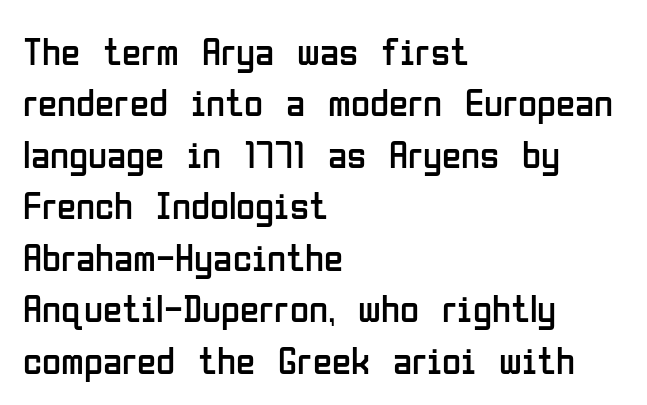
Q: Is the text bold? A: No.
Q: Is the text italic (slanted)? A: No, it is upright.
Q: Is the typeface a serif or a sans-serif typeface? A: Sans-serif.
Q: Is the text underlined? A: No.
Q: How is the paragraph aligned? A: Left-aligned.
Q: Is the spacing between letters normal or unusually wide? A: Normal.
Q: Is the spacing between lines tight, normal or loose? A: Normal.
Q: Width (condensed, normal, or wide)? A: Condensed.
Q: Stroke contrast? A: Low.
Q: x-height? A: Medium.
Q: Monospaced? A: No.
